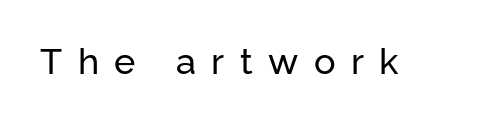
Each letter keeps its own natural width here, so spacing adapts to shape. This is the regular roman posture of the typeface. Bare-footed words on every line. This rendering widens character spacing well past its baseline value.
